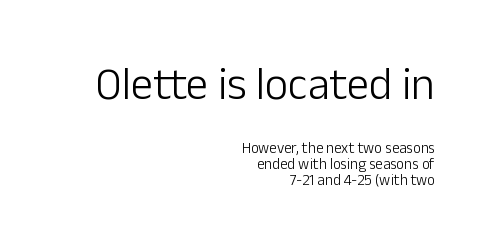
{"serif": "no", "italic": "no", "bold": "no", "weight": "light", "width": "normal", "stroke_contrast": "low", "x_height": "medium", "monospaced": "no", "underline": "no", "align": "right", "line_spacing": "tight", "line_spacing_ratio": 1.07, "letter_spacing": "normal", "letter_spacing_em": 0.0, "larger_block": "first", "size_ratio": 3.0, "glyph_px": 45}
